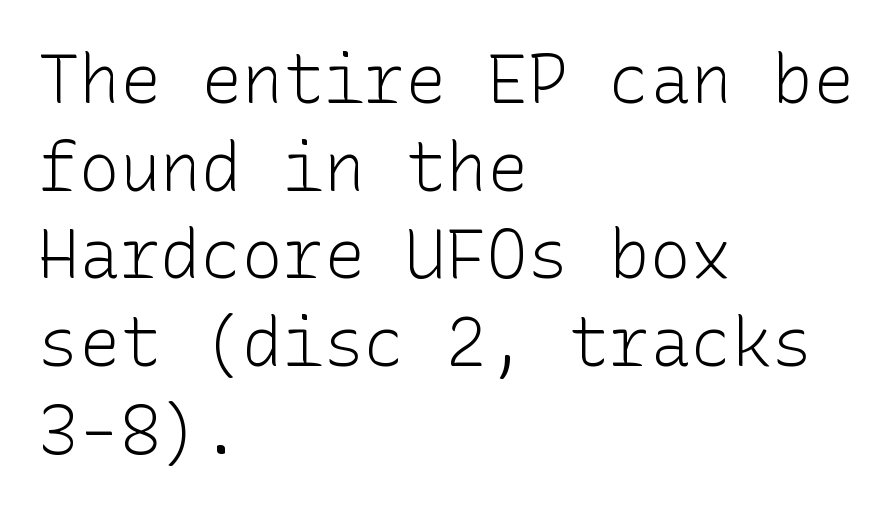
{"serif": "no", "italic": "no", "bold": "no", "weight": "light", "width": "normal", "stroke_contrast": "low", "x_height": "medium", "underline": "no", "align": "left", "line_spacing": "normal", "line_spacing_ratio": 1.29, "letter_spacing": "normal", "letter_spacing_em": 0.0, "glyph_px": 68}
